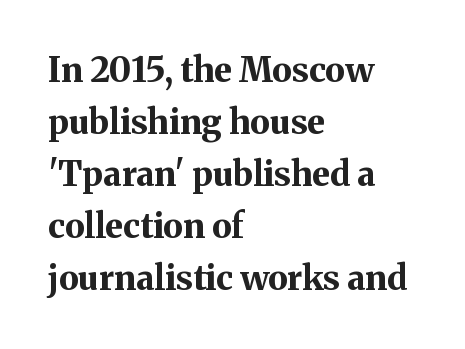
{"serif": "yes", "italic": "no", "bold": "yes", "weight": "bold", "width": "normal", "stroke_contrast": "medium", "x_height": "medium", "monospaced": "no", "underline": "no", "align": "left", "line_spacing": "normal", "line_spacing_ratio": 1.53, "letter_spacing": "normal", "letter_spacing_em": 0.0, "glyph_px": 34}
